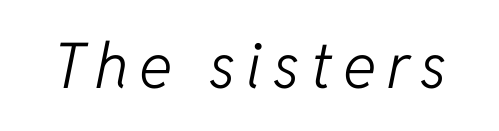
These glyphs show unthickened strokes, regular width or finer. Posture: slanted. Descender tails drop into unmarked territory. This sample has the flowing, uneven cadence of proportional lettering.
